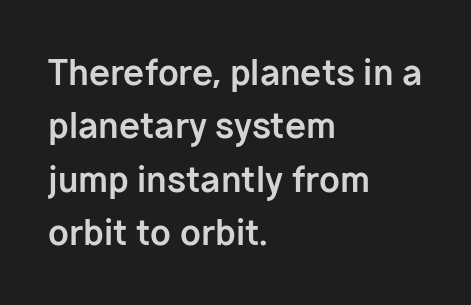
The image shows 34 px bold sans-serif type, upright; set left-aligned, normal line spacing (1.57x), normal letter spacing, not underlined; low stroke contrast and a medium x-height.
